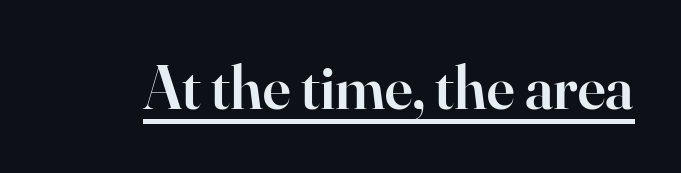
The glyphs have the mass of a demibold cut, below bold. The type is set solid horizontally, with unmodified tracking. To sum up the face: it has serifs. Every word sits above its own underline.
